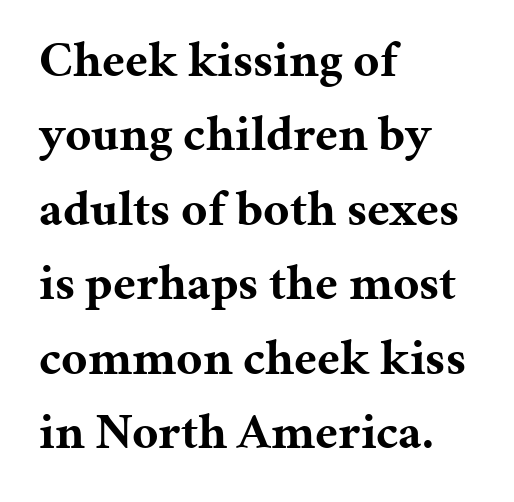
{"serif": "yes", "italic": "no", "bold": "yes", "weight": "bold", "width": "normal", "stroke_contrast": "medium", "x_height": "medium", "monospaced": "no", "underline": "no", "align": "left", "line_spacing": "normal", "line_spacing_ratio": 1.49, "letter_spacing": "normal", "letter_spacing_em": 0.0, "glyph_px": 50}
